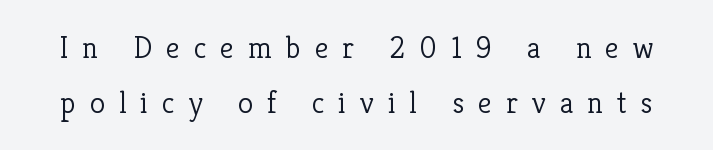
Q: Is the text bold? A: No.
Q: Is the text italic (slanted)? A: No, it is upright.
Q: Is the typeface a serif or a sans-serif typeface? A: Serif.
Q: Is the text underlined? A: No.
Q: Is the spacing between letters normal or unusually wide? A: Unusually wide.
Q: Width (condensed, normal, or wide)? A: Normal.
Q: Stroke contrast? A: Low.
Q: x-height? A: Medium.
Q: Monospaced? A: No.
